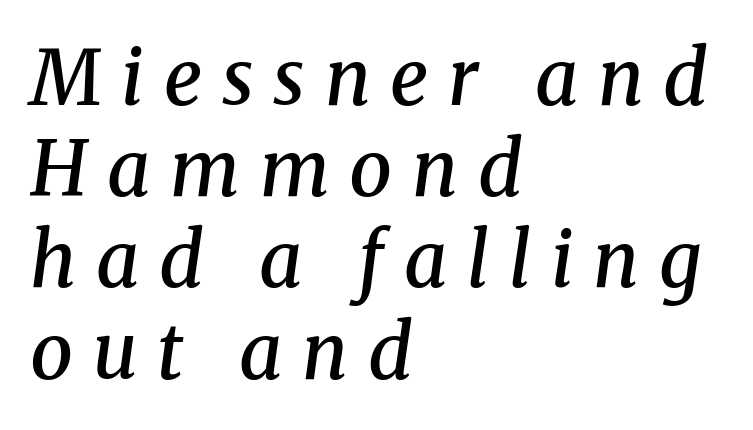
Q: Is the text bold? A: Semi-bold.
Q: Is the text italic (slanted)? A: Yes, it leans right by about 8 degrees.
Q: Is the typeface a serif or a sans-serif typeface? A: Serif.
Q: Is the text underlined? A: No.
Q: How is the paragraph aligned? A: Left-aligned.
Q: Is the spacing between letters normal or unusually wide? A: Unusually wide.
Q: Width (condensed, normal, or wide)? A: Normal.
Q: Stroke contrast? A: Medium.
Q: x-height? A: Medium.
Q: Monospaced? A: No.
